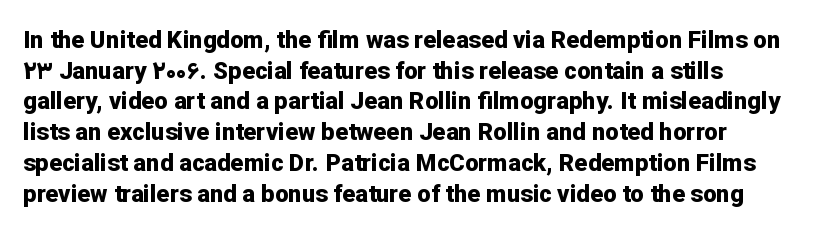
Q: Is the text bold? A: Yes.
Q: Is the text italic (slanted)? A: No, it is upright.
Q: Is the text underlined? A: No.
Q: How is the paragraph aligned? A: Left-aligned.
Q: Is the spacing between letters normal or unusually wide? A: Normal.
Q: Is the spacing between lines tight, normal or loose? A: Normal.
